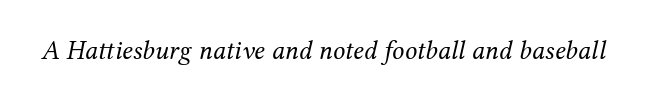
The image shows 27 px text type, italic (leaning right); set normal letter spacing, not underlined.
